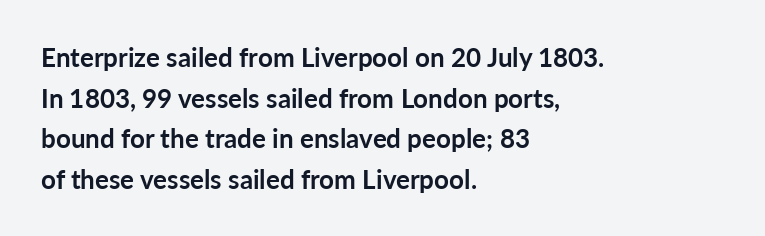
{"italic": "no", "bold": "yes", "underline": "no", "align": "left", "line_spacing": "normal", "line_spacing_ratio": 1.56, "letter_spacing": "normal", "letter_spacing_em": 0.0, "glyph_px": 26}
